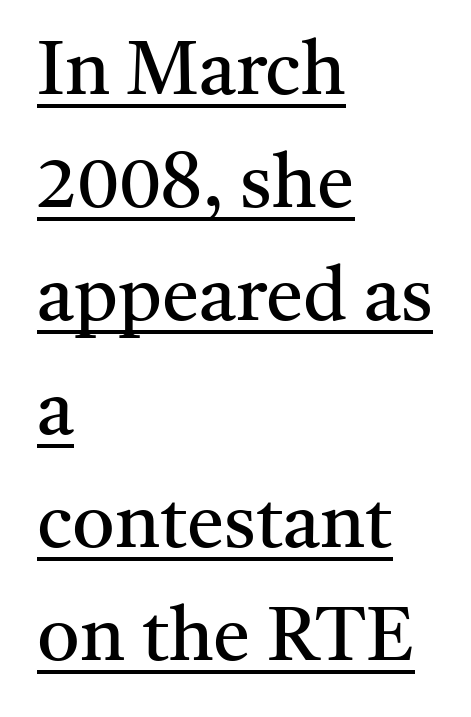
{"serif": "yes", "italic": "no", "bold": "no", "weight": "regular", "width": "normal", "stroke_contrast": "medium", "x_height": "medium", "monospaced": "no", "underline": "yes", "align": "left", "line_spacing": "normal", "line_spacing_ratio": 1.51, "letter_spacing": "normal", "letter_spacing_em": 0.0, "glyph_px": 75}
